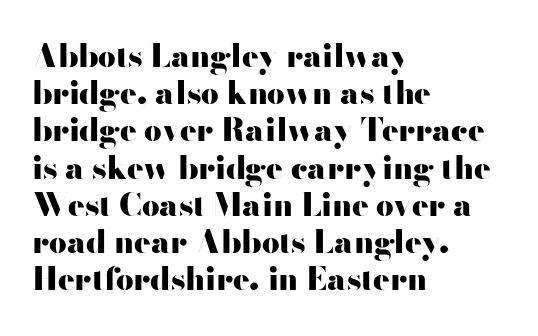
{"italic": "no", "bold": "yes", "weight": "heavy", "width": "wide", "stroke_contrast": "high", "x_height": "small", "monospaced": "no", "underline": "no", "align": "left", "line_spacing_ratio": 1.2, "letter_spacing": "normal", "letter_spacing_em": 0.0, "glyph_px": 31}
